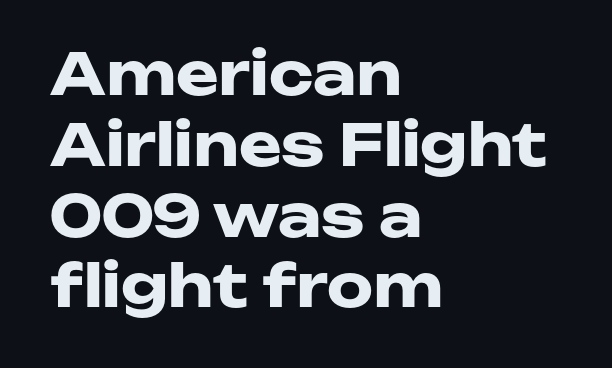
The image shows 58 px heavy, wide sans-serif type, upright; set left-aligned, line spacing 1.22x, normal letter spacing, not underlined; low stroke contrast and a medium x-height.
